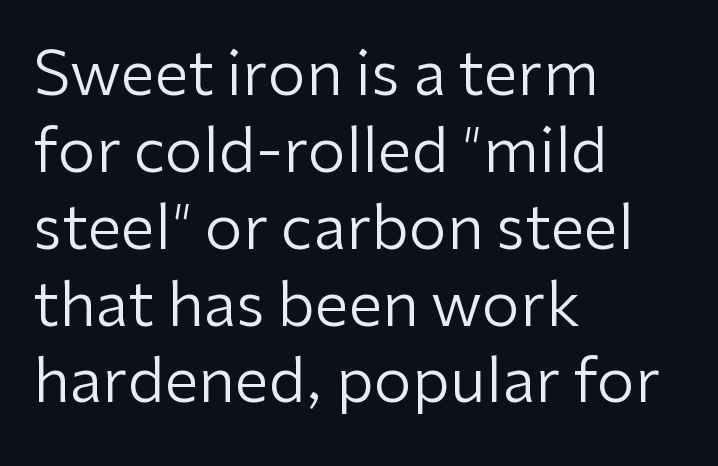
Q: Is the text bold? A: No.
Q: Is the text italic (slanted)? A: No, it is upright.
Q: Is the typeface a serif or a sans-serif typeface? A: Sans-serif.
Q: Is the text underlined? A: No.
Q: How is the paragraph aligned? A: Left-aligned.
Q: Is the spacing between letters normal or unusually wide? A: Normal.
Q: Is the spacing between lines tight, normal or loose? A: Normal.
Q: Width (condensed, normal, or wide)? A: Normal.
Q: Stroke contrast? A: Low.
Q: x-height? A: Medium.
Q: Monospaced? A: No.
